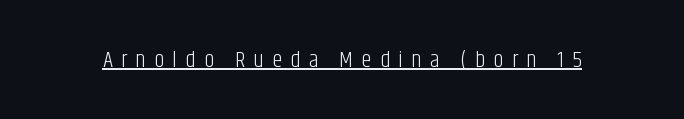
Style check: upright. The weight tops out at a normal text grade. The letterforms stand isolated, each surrounded by extra space. The specimen includes a rule beneath the text block's lines.
